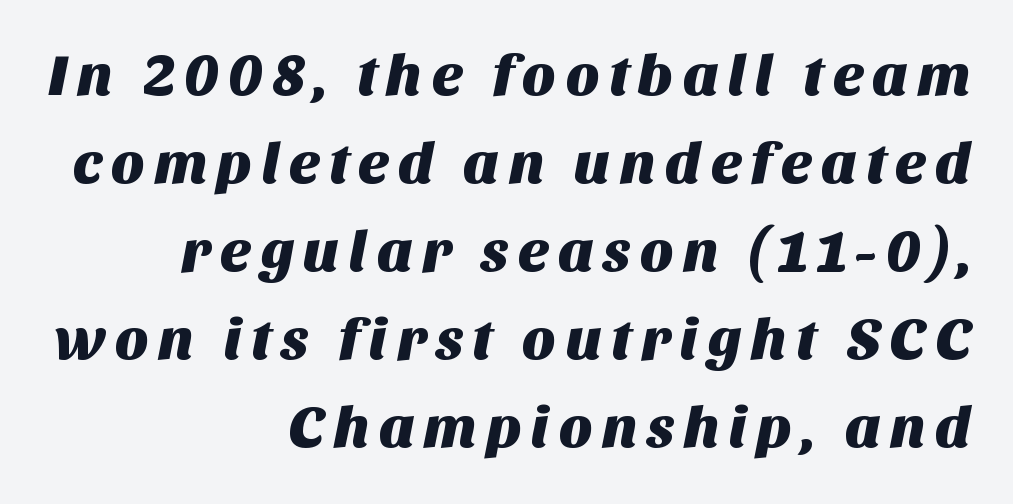
Do the characters align in a grid? No, the font is proportional. The type family on display is of the sans-serif kind. Has an underline been added? It has not. Line spacing here is normal. Leftover space on each line is placed entirely before the opening word.
